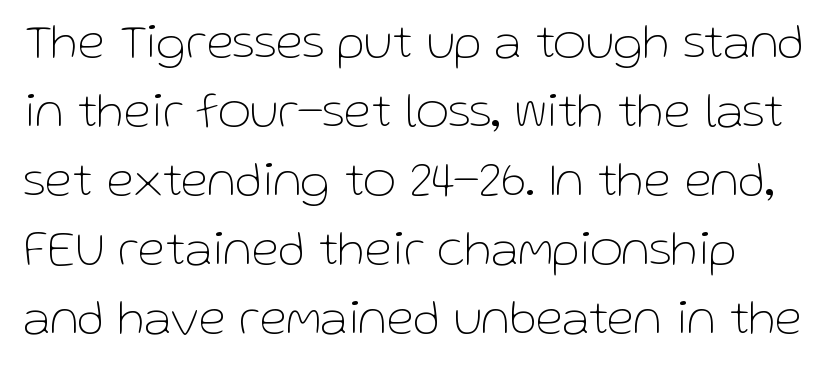
The image shows 50 px thin sans-serif type, upright; set normal line spacing (1.38x), normal letter spacing, not underlined; low stroke contrast and a medium x-height.
